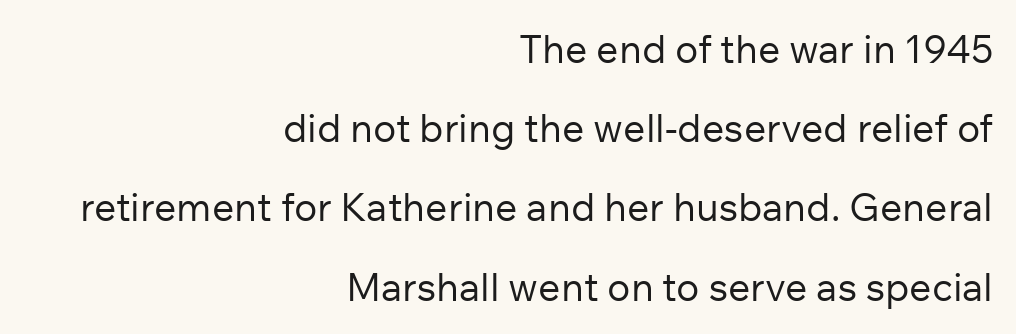
Honestly, the letter spacing is just normal — you wouldn't notice it. Decoration check: the copy has no underline. The characters display no serif detailing; their extremities are plain. The paragraph shown leans on its right margin. The strokes are not fattened; the text isn't bold. Characters remain perfectly vertical along every line.
